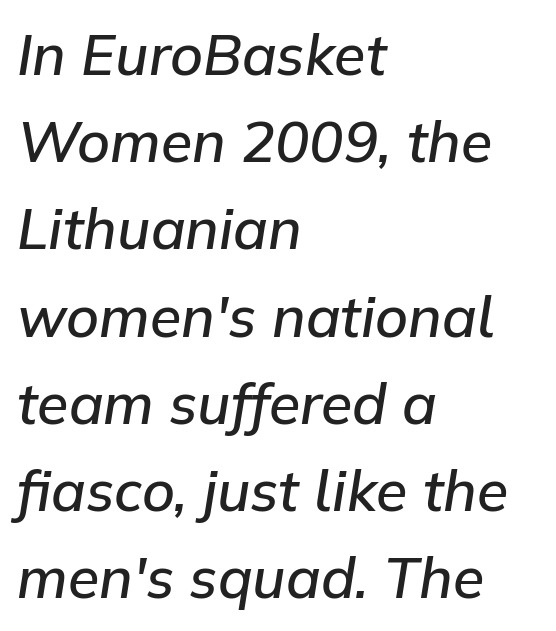
The image shows 57 px semibold type, italic (leaning right); set left-aligned, normal line spacing (1.53x), normal letter spacing, not underlined; low stroke contrast and a medium x-height.
